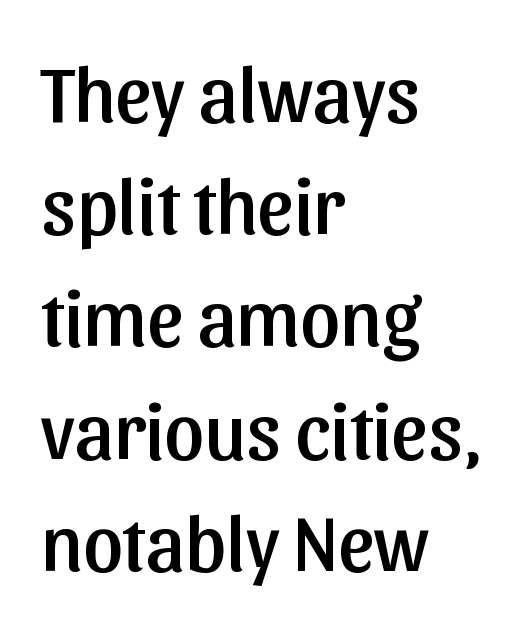
What stands out about the letter spacing? Nothing — it is the standard amount. Vertically, the passage feels balanced, rows spaced as you'd expect. The face used here is a sans, in the tradition of grotesques and geometrics. No word sits above an underline. The font's upright variant was chosen for this text.
